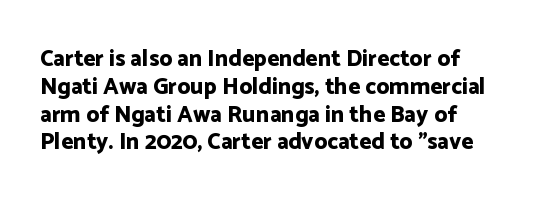
{"italic": "no", "bold": "yes", "underline": "no", "align": "left", "line_spacing_ratio": 1.21, "letter_spacing": "normal", "letter_spacing_em": 0.0, "glyph_px": 23}
